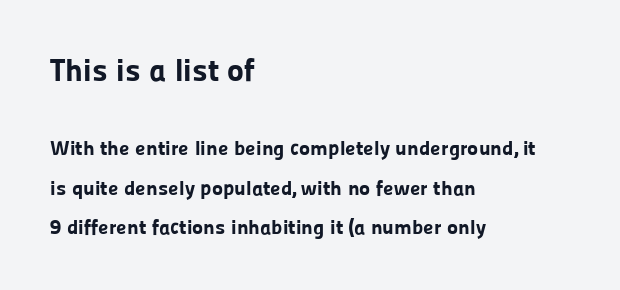
Q: Is the text bold? A: Yes.
Q: Is the text italic (slanted)? A: No, it is upright.
Q: Is the typeface a serif or a sans-serif typeface? A: Sans-serif.
Q: Is the text underlined? A: No.
Q: How is the paragraph aligned? A: Left-aligned.
Q: Is the spacing between letters normal or unusually wide? A: Normal.
Q: Which block of text is set in a larger size, the first (top) or the second (bottom)? A: The first (top) one.
Q: Width (condensed, normal, or wide)? A: Normal.
Q: Stroke contrast? A: Low.
Q: x-height? A: Medium.
Q: Monospaced? A: No.
